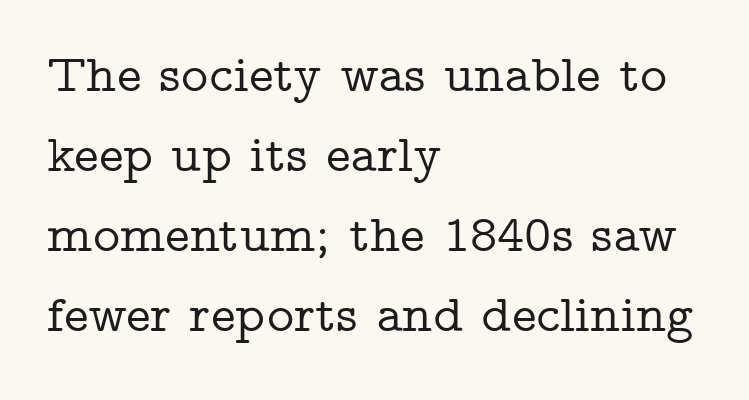
Q: Is the text italic (slanted)? A: No, it is upright.
Q: Is the typeface a serif or a sans-serif typeface? A: Serif.
Q: Is the text underlined? A: No.
Q: How is the paragraph aligned? A: Left-aligned.
Q: Is the spacing between letters normal or unusually wide? A: Normal.
Q: Is the spacing between lines tight, normal or loose? A: Normal.
Q: Width (condensed, normal, or wide)? A: Wide.
Q: Stroke contrast? A: Low.
Q: x-height? A: Medium.
Q: Monospaced? A: No.
